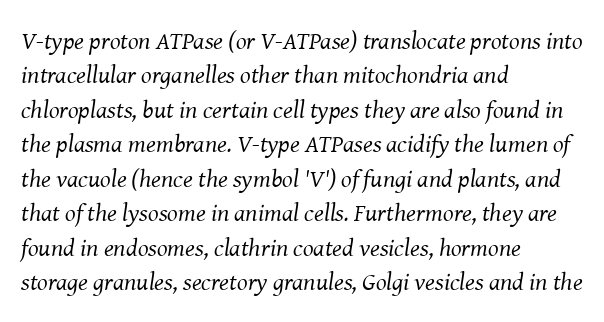
{"italic": "yes", "lean": "right", "slant_degrees": 8, "bold": "no", "underline": "no", "align": "left", "line_spacing": "normal", "line_spacing_ratio": 1.38, "letter_spacing": "normal", "letter_spacing_em": 0.0, "glyph_px": 25}
